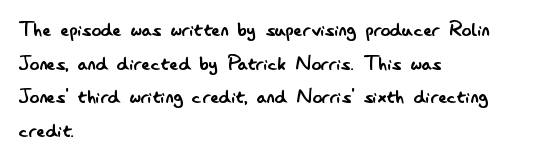
Does the copy run flush right? No — it runs flush left. Does extra space separate the letters? No, they use regular spacing. The letters look calm and open, with moderate or lighter stems. Beneath every word, the page is bare. Normally led — the rows are evenly, conventionally spaced.
